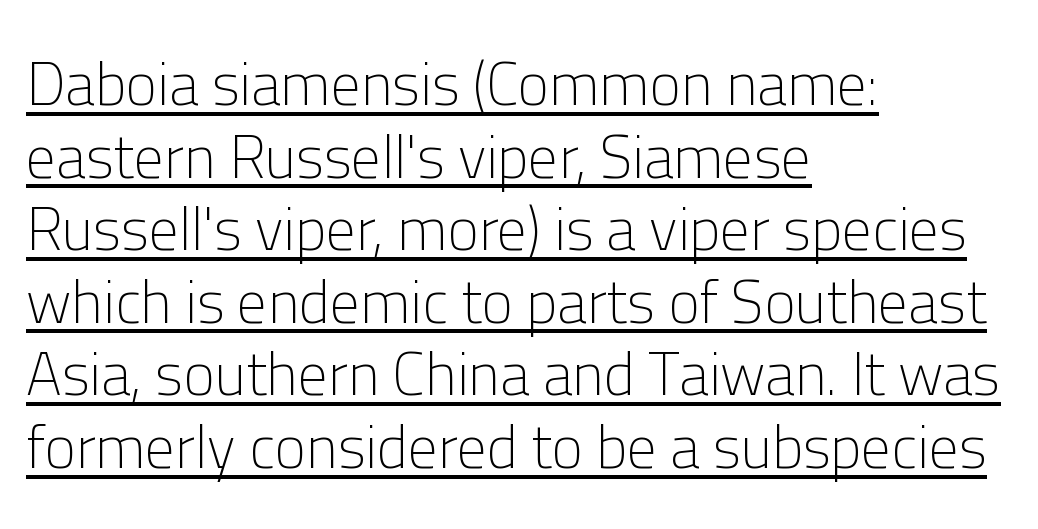
The image shows 60 px light sans-serif type, upright; set left-aligned, line spacing 1.21x, normal letter spacing, underlined; low stroke contrast and a medium x-height.
